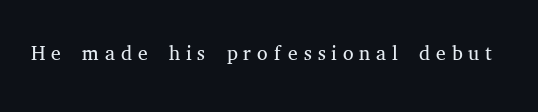
{"serif": "yes", "italic": "no", "bold": "no", "weight": "light", "width": "normal", "stroke_contrast": "medium", "x_height": "medium", "monospaced": "no", "underline": "no", "letter_spacing": "wide", "letter_spacing_em": 0.2, "glyph_px": 30}
